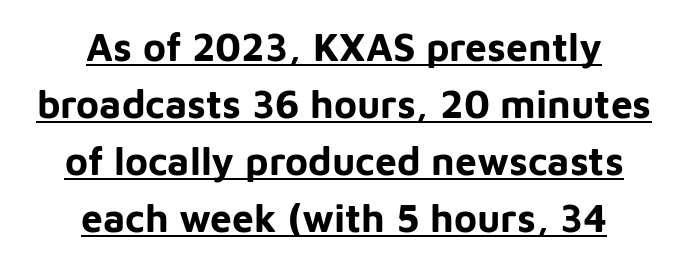
{"serif": "no", "italic": "no", "bold": "yes", "weight": "bold", "width": "normal", "stroke_contrast": "low", "x_height": "medium", "monospaced": "no", "underline": "yes", "align": "center", "line_spacing": "normal", "line_spacing_ratio": 1.46, "letter_spacing": "normal", "letter_spacing_em": 0.0, "glyph_px": 39}
